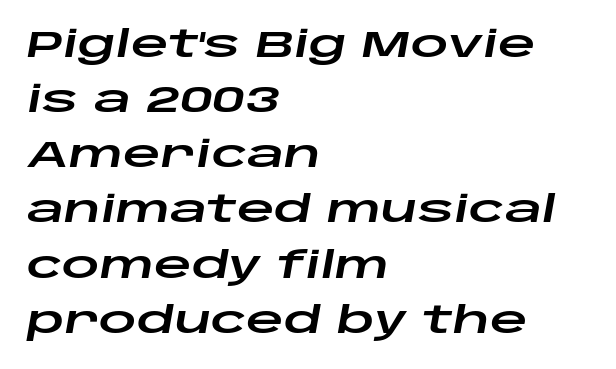
The text carries the slant typical of an italic or oblique font. Looks like regular typesetting: each glyph gets only the width it needs. This rendering uses left alignment, leaving the right contour irregular. This sample keeps an unexceptional amount of space between lines.
